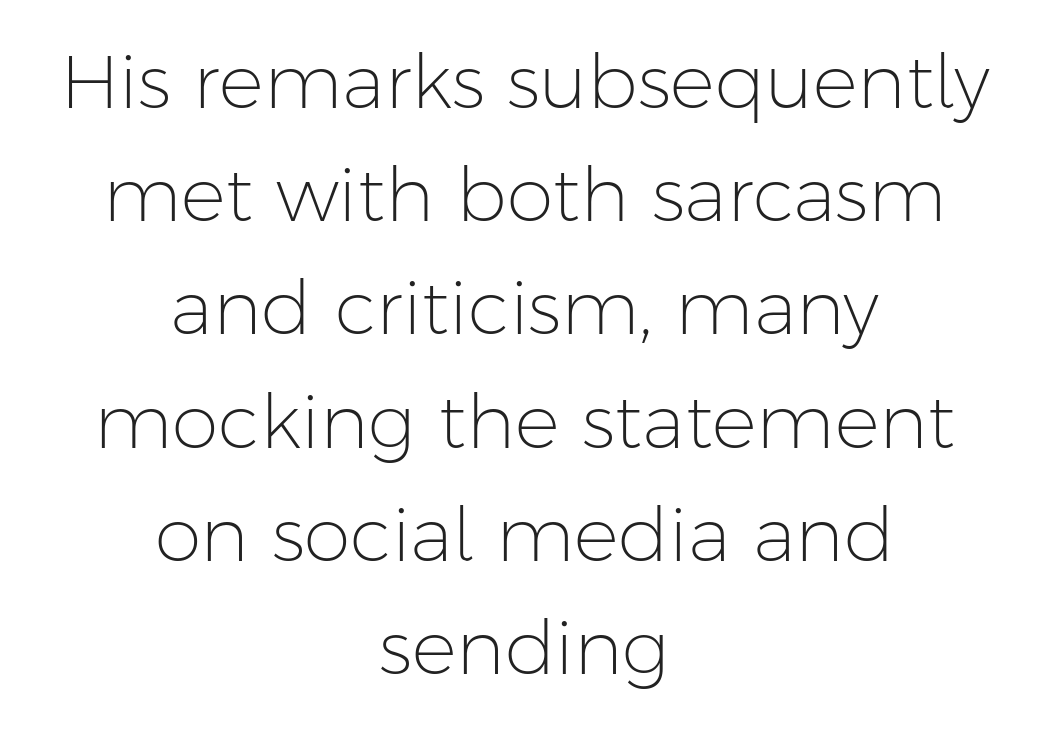
{"serif": "no", "italic": "no", "bold": "no", "weight": "light", "width": "normal", "stroke_contrast": "low", "x_height": "medium", "monospaced": "no", "underline": "no", "align": "center", "line_spacing": "normal", "line_spacing_ratio": 1.51, "letter_spacing": "normal", "letter_spacing_em": 0.0, "glyph_px": 75}
